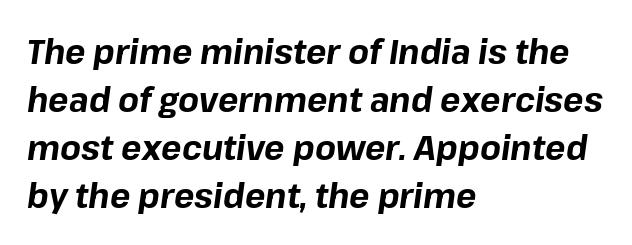
Q: Is the text bold? A: Yes.
Q: Is the text italic (slanted)? A: Yes, it leans right by about 8 degrees.
Q: Is the text underlined? A: No.
Q: How is the paragraph aligned? A: Left-aligned.
Q: Is the spacing between letters normal or unusually wide? A: Normal.
Q: Is the spacing between lines tight, normal or loose? A: Normal.
Q: Width (condensed, normal, or wide)? A: Normal.
Q: Stroke contrast? A: Low.
Q: x-height? A: Medium.
Q: Monospaced? A: No.
